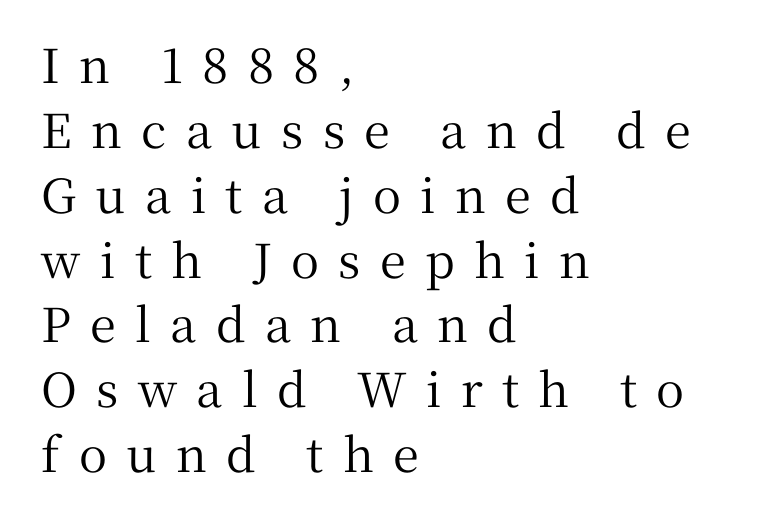
The image shows 47 px serif type, upright; set left-aligned, normal line spacing (1.38x), unusually wide letter spacing (+0.41 em), not underlined; medium stroke contrast and a medium x-height.
